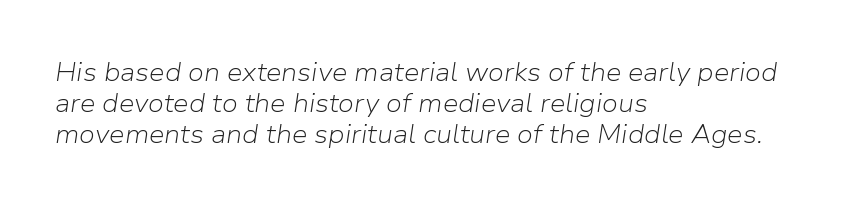
The image shows 25 px text type, italic (leaning right); set left-aligned, line spacing 1.24x, normal letter spacing, not underlined.
